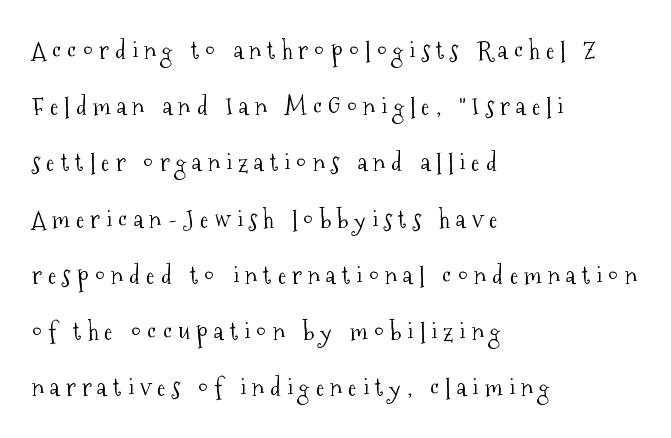
{"italic": "no", "bold": "no", "underline": "no", "align": "left", "line_spacing": "loose", "line_spacing_ratio": 2.25, "letter_spacing": "wide", "letter_spacing_em": 0.25, "glyph_px": 25}
